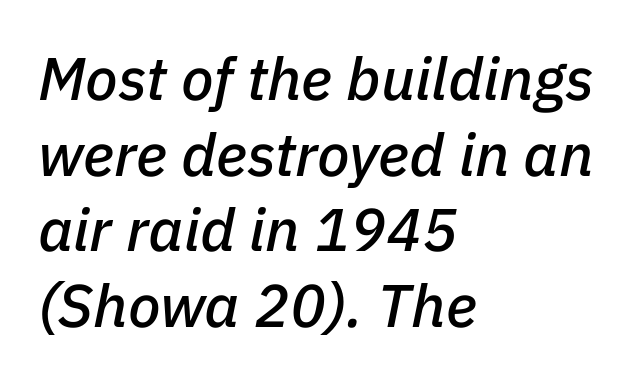
{"italic": "yes", "lean": "right", "slant_degrees": 11, "width": "normal", "stroke_contrast": "low", "x_height": "medium", "monospaced": "no", "underline": "no", "align": "left", "line_spacing": "normal", "line_spacing_ratio": 1.26, "letter_spacing": "normal", "letter_spacing_em": 0.0, "glyph_px": 60}
